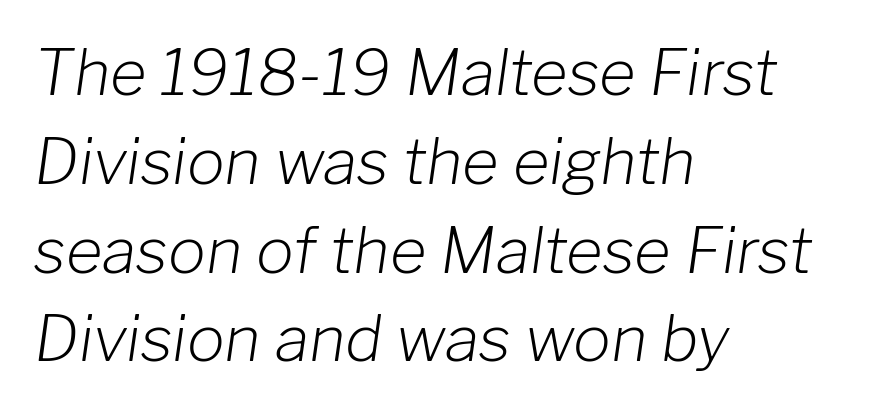
{"italic": "yes", "lean": "right", "slant_degrees": 8, "bold": "no", "weight": "light", "width": "normal", "stroke_contrast": "low", "x_height": "medium", "monospaced": "no", "underline": "no", "align": "left", "line_spacing": "normal", "line_spacing_ratio": 1.41, "letter_spacing": "normal", "letter_spacing_em": 0.0, "glyph_px": 63}
